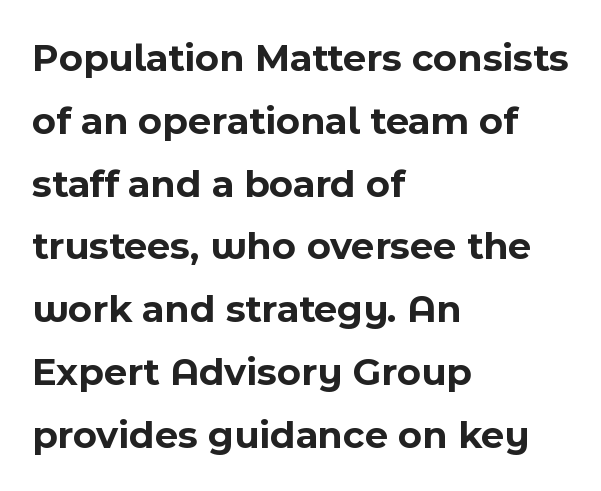
A normal amount of white space separates one row of letters from the next. The glyphs in this specimen are sans serif. The letters advance in unequal steps, a hallmark of proportional type. Leftover space on each line is placed entirely after the last word.
